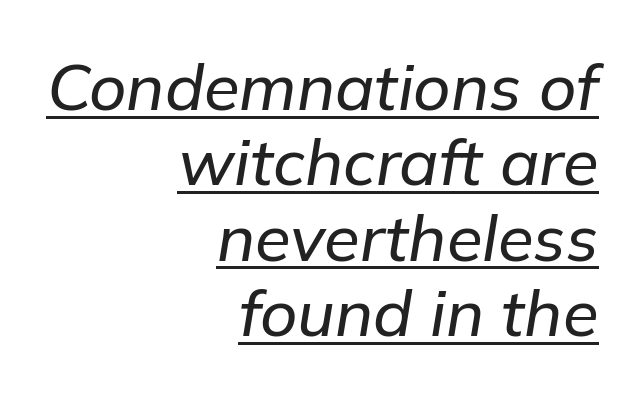
{"italic": "yes", "lean": "right", "slant_degrees": 9, "width": "normal", "stroke_contrast": "low", "x_height": "medium", "monospaced": "no", "underline": "yes", "align": "right", "line_spacing_ratio": 1.16, "letter_spacing": "normal", "letter_spacing_em": 0.0, "glyph_px": 65}
